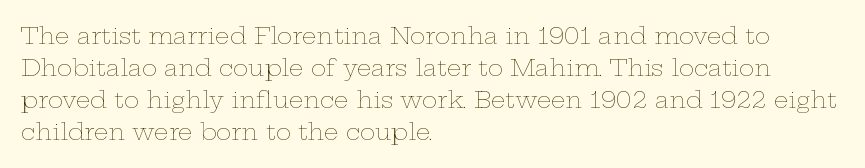
Caption: standard tracking, unaltered. Does the leading feel generous? No, just average. The lines are quadded left. Check the space under the baseline: it is left empty.
